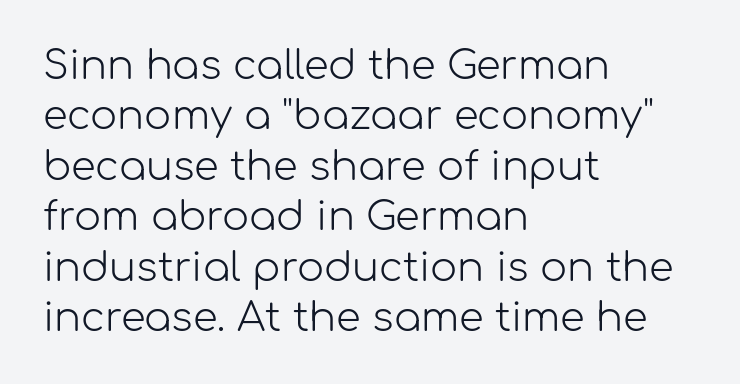
The image shows 40 px light sans-serif type, upright; set left-aligned, normal line spacing (1.26x), normal letter spacing, not underlined; low stroke contrast and a medium x-height.
